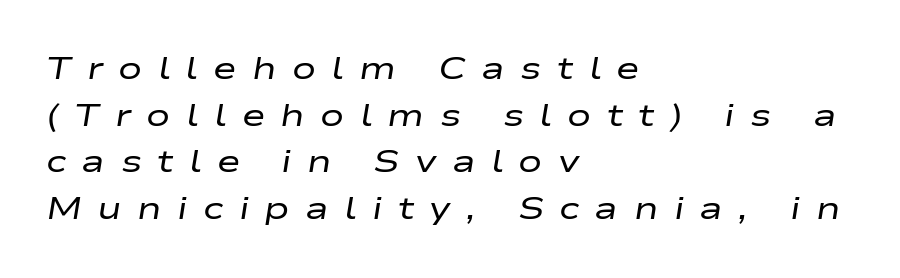
{"italic": "yes", "lean": "right", "slant_degrees": 9, "bold": "no", "weight": "regular", "width": "wide", "stroke_contrast": "low", "x_height": "medium", "monospaced": "no", "underline": "no", "align": "left", "line_spacing": "normal", "line_spacing_ratio": 1.46, "letter_spacing": "wide", "letter_spacing_em": 0.48, "glyph_px": 32}
